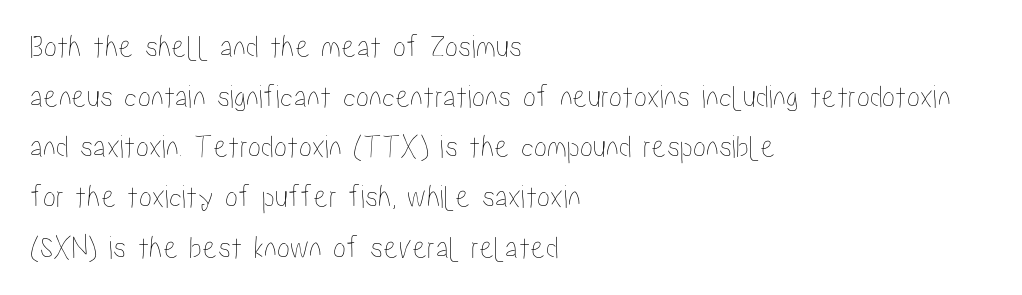
The image shows 33 px condensed type, upright; set left-aligned, normal line spacing (1.52x), normal letter spacing, not underlined; low stroke contrast and a medium x-height.
